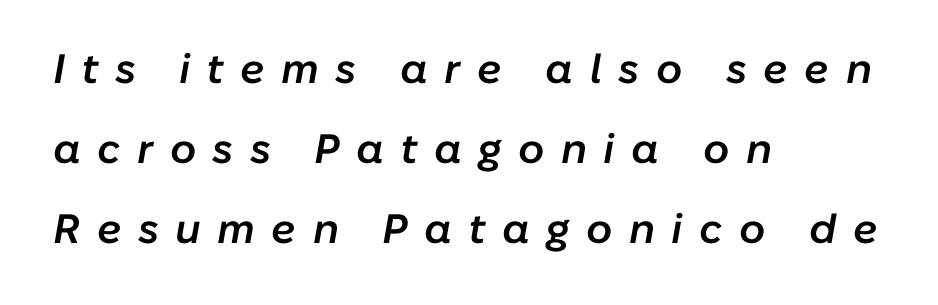
The words here are not underlined. If you drew a ruler down the left edge, every line would touch it. Each letter keeps its own natural width here, so spacing adapts to shape. Quick note: italic. Rows of type keep a wide berth in the vertical direction.
